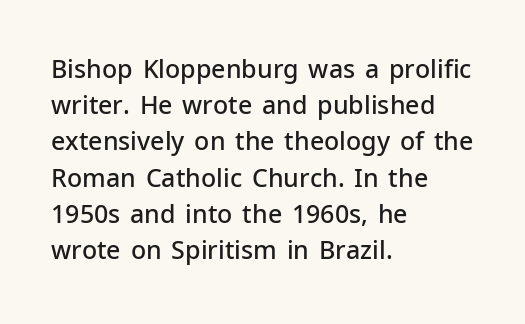
Q: Is the text bold? A: Semi-bold.
Q: Is the text italic (slanted)? A: No, it is upright.
Q: Is the text underlined? A: No.
Q: How is the paragraph aligned? A: Left-aligned.
Q: Is the spacing between letters normal or unusually wide? A: Normal.
Q: Is the spacing between lines tight, normal or loose? A: Normal.
